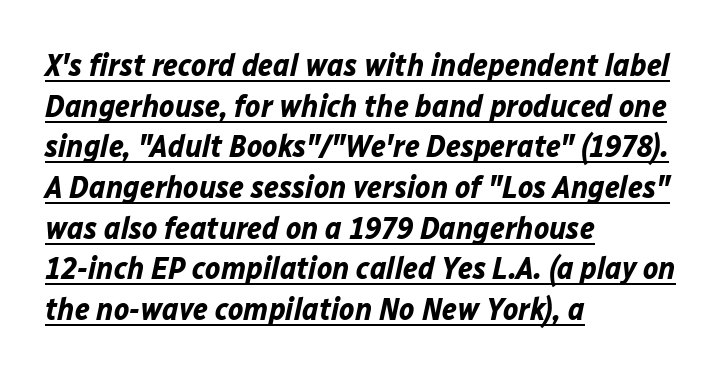
Glyph-to-glyph distance matches everyday printed text. Horizontal bands of white between lines are of average thickness. Each glyph is drawn with heavy, bold strokes. The specimen includes a rule beneath the text block's lines. Do the characters align in a grid? No, the font is proportional. In CSS terms this would be text-align: left.
